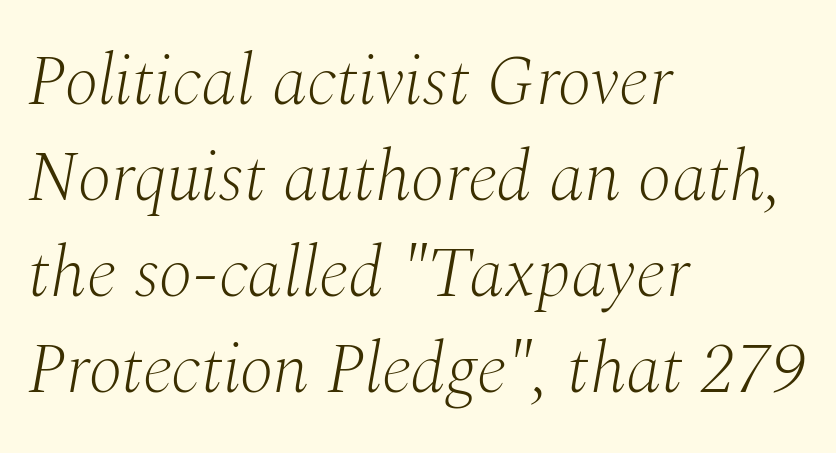
{"serif": "yes", "italic": "yes", "lean": "right", "slant_degrees": 10, "bold": "no", "weight": "light", "width": "normal", "stroke_contrast": "medium", "x_height": "medium", "monospaced": "no", "underline": "no", "align": "left", "line_spacing": "normal", "line_spacing_ratio": 1.35, "letter_spacing": "normal", "letter_spacing_em": 0.0, "glyph_px": 71}
